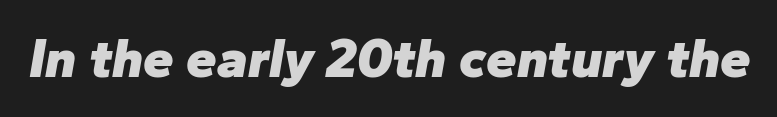
Q: Is the text bold? A: Yes.
Q: Is the text italic (slanted)? A: Yes, it leans right by about 10 degrees.
Q: Is the text underlined? A: No.
Q: Is the spacing between letters normal or unusually wide? A: Normal.
Q: Width (condensed, normal, or wide)? A: Normal.
Q: Stroke contrast? A: Low.
Q: x-height? A: Medium.
Q: Monospaced? A: No.
